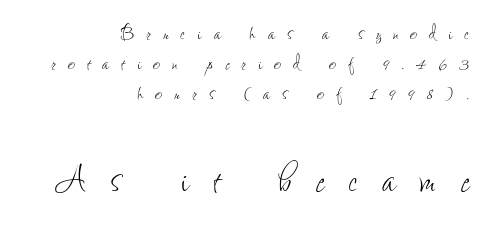
The letterforms sit at book weight or below. Size hierarchy here favors the trailing block over the leading one. The lines in this sample share a right terminus and differ only in where they begin. You could not count columns in this text — the font is proportionally spaced. Between one letter and the next there's a generous, obvious gap.
